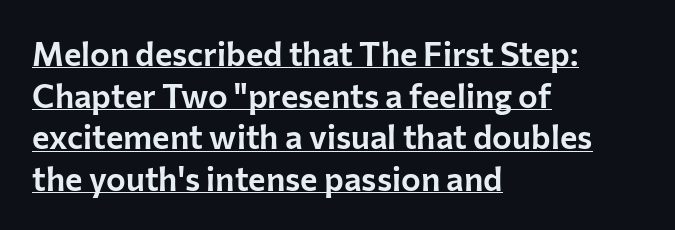
Italic? Not at all — the glyphs are vertical. Think of a printed novel: that variable character pitch is what you see here. These lines sit exactly where default settings would place them. Nope, no serifs anywhere on these letters. The gaps between neighbouring characters are ordinary and unremarkable. Is there an underline? Yes — a line sits under the letters.
